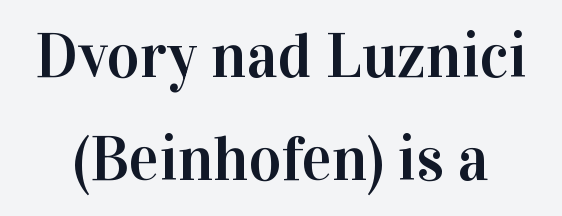
Q: Is the text italic (slanted)? A: No, it is upright.
Q: Is the typeface a serif or a sans-serif typeface? A: Serif.
Q: Is the text underlined? A: No.
Q: Is the spacing between letters normal or unusually wide? A: Normal.
Q: Is the spacing between lines tight, normal or loose? A: Normal.
Q: Width (condensed, normal, or wide)? A: Normal.
Q: Stroke contrast? A: High.
Q: x-height? A: Medium.
Q: Monospaced? A: No.
